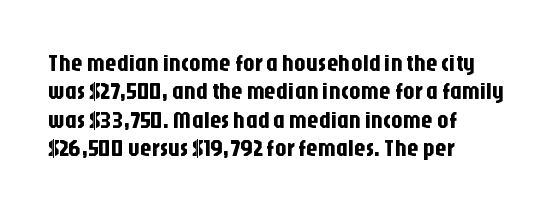
One-word summary of the alignment: left. These lines keep a tight, regular rhythm from letter to letter. Letters rest on an invisible, unmarked baseline. In terms of posture, this sample is upright.
